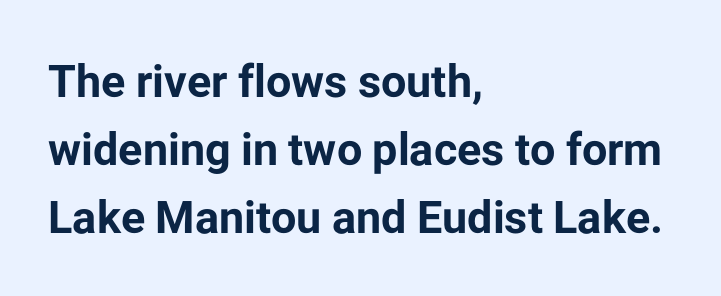
The image shows 45 px bold sans-serif type, upright; set left-aligned, normal line spacing (1.51x), normal letter spacing, not underlined; low stroke contrast and a medium x-height.
